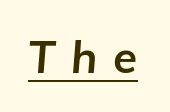
The glyphs have the mass of a bold cut. Is this a fixed-width face? No — the glyphs have proportional, varying widths. Glance below the letters and you will spot a drawn line. Designer's note — italics engaged. Short note: letters widely spaced.
